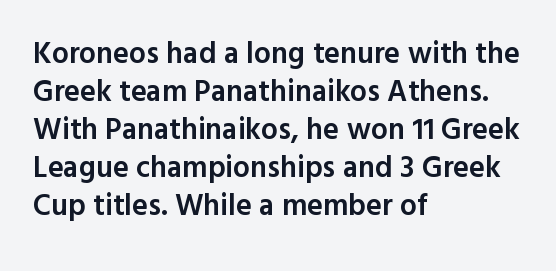
Q: Is the text bold? A: Semi-bold.
Q: Is the text italic (slanted)? A: No, it is upright.
Q: Is the typeface a serif or a sans-serif typeface? A: Sans-serif.
Q: Is the text underlined? A: No.
Q: How is the paragraph aligned? A: Left-aligned.
Q: Is the spacing between letters normal or unusually wide? A: Normal.
Q: Is the spacing between lines tight, normal or loose? A: Normal.
Q: Width (condensed, normal, or wide)? A: Normal.
Q: x-height? A: Medium.
Q: Monospaced? A: No.
